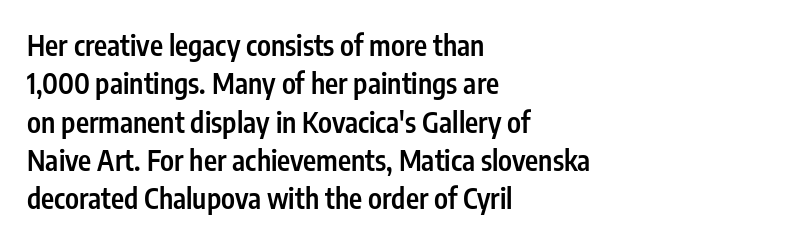
The designer left line spacing at the default. Nope, no serifs anywhere on these letters. Anything drawn beneath the words? Only blank space. Tracking value appears to be zero — textbook default spacing. Note the varied advance widths — an 'i' is clearly narrower than an 'm'.
